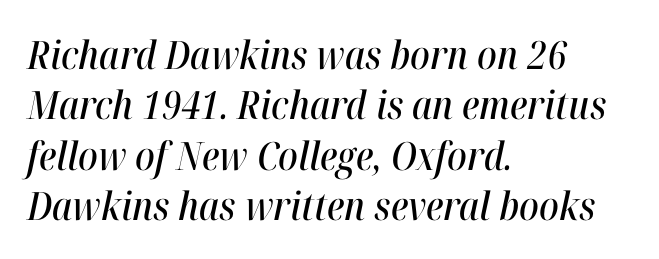
The image shows 39 px condensed type, italic (leaning right); set left-aligned, normal line spacing (1.29x), normal letter spacing, not underlined; high stroke contrast and a medium x-height.
